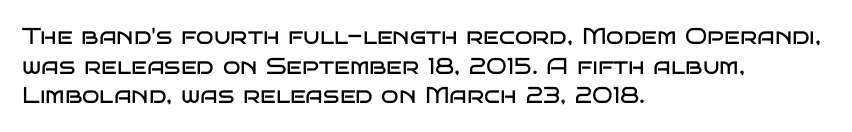
{"italic": "no", "bold": "no", "underline": "no", "align": "left", "line_spacing": "normal", "line_spacing_ratio": 1.29, "letter_spacing": "normal", "letter_spacing_em": 0.0, "glyph_px": 23}
